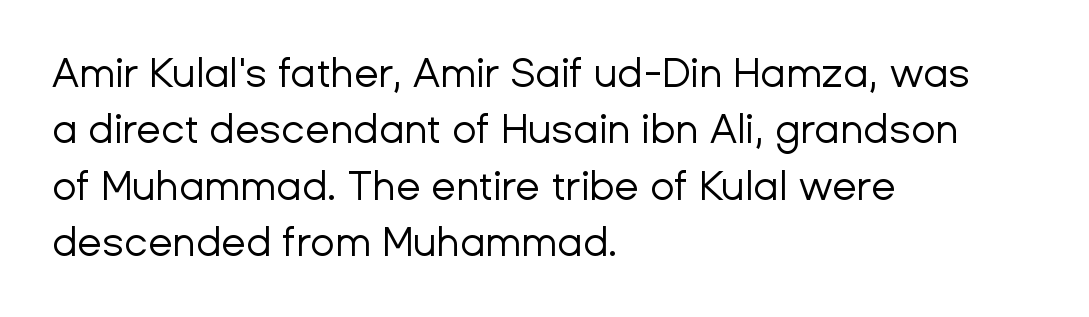
The image shows 40 px regular-weight sans-serif type, upright; set left-aligned, normal line spacing (1.41x), normal letter spacing, not underlined; low stroke contrast and a medium x-height.
